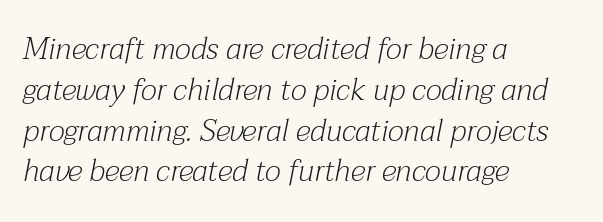
Q: Is the text bold? A: No.
Q: Is the text italic (slanted)? A: Yes, it leans right by about 12 degrees.
Q: Is the typeface a serif or a sans-serif typeface? A: Serif.
Q: Is the text underlined? A: No.
Q: How is the paragraph aligned? A: Left-aligned.
Q: Is the spacing between letters normal or unusually wide? A: Normal.
Q: Is the spacing between lines tight, normal or loose? A: Normal.
Q: Width (condensed, normal, or wide)? A: Normal.
Q: Stroke contrast? A: Medium.
Q: x-height? A: Medium.
Q: Monospaced? A: No.
